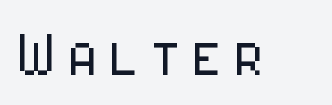
Q: Is the text bold? A: No.
Q: Is the text italic (slanted)? A: No, it is upright.
Q: Is the typeface a serif or a sans-serif typeface? A: Sans-serif.
Q: Is the text underlined? A: No.
Q: Width (condensed, normal, or wide)? A: Condensed.
Q: Stroke contrast? A: Low.
Q: x-height? A: Medium.
Q: Monospaced? A: No.
